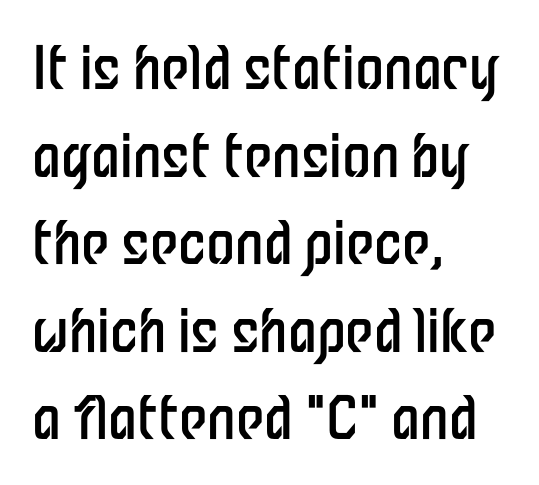
Q: Is the text bold? A: No.
Q: Is the text italic (slanted)? A: No, it is upright.
Q: Is the typeface a serif or a sans-serif typeface? A: Sans-serif.
Q: Is the text underlined? A: No.
Q: How is the paragraph aligned? A: Left-aligned.
Q: Is the spacing between letters normal or unusually wide? A: Normal.
Q: Is the spacing between lines tight, normal or loose? A: Normal.
Q: Width (condensed, normal, or wide)? A: Condensed.
Q: Stroke contrast? A: Low.
Q: x-height? A: Medium.
Q: Monospaced? A: No.
